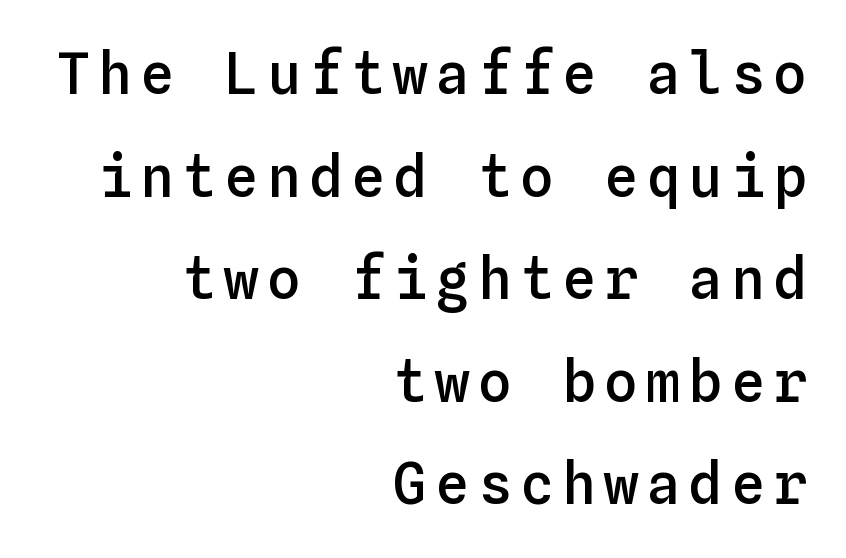
Think of a typewriter: that constant character pitch is what you see here. Plain, unruled lines of type. Line endings align vertically; line beginnings do not. This sample uses an upright cut, with every glyph sitting square on the baseline. Look at the stroke-to-counter ratio: somewhat heavy, a semibold.
